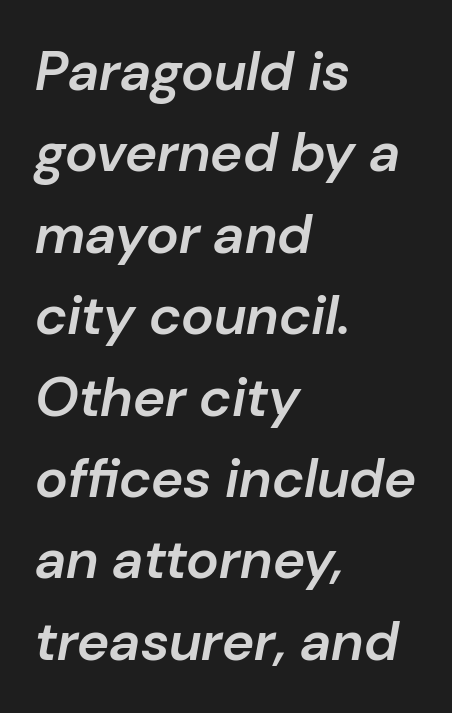
The image shows 55 px semibold type, italic (leaning right); set left-aligned, normal line spacing (1.48x), normal letter spacing, not underlined; low stroke contrast and a medium x-height.
